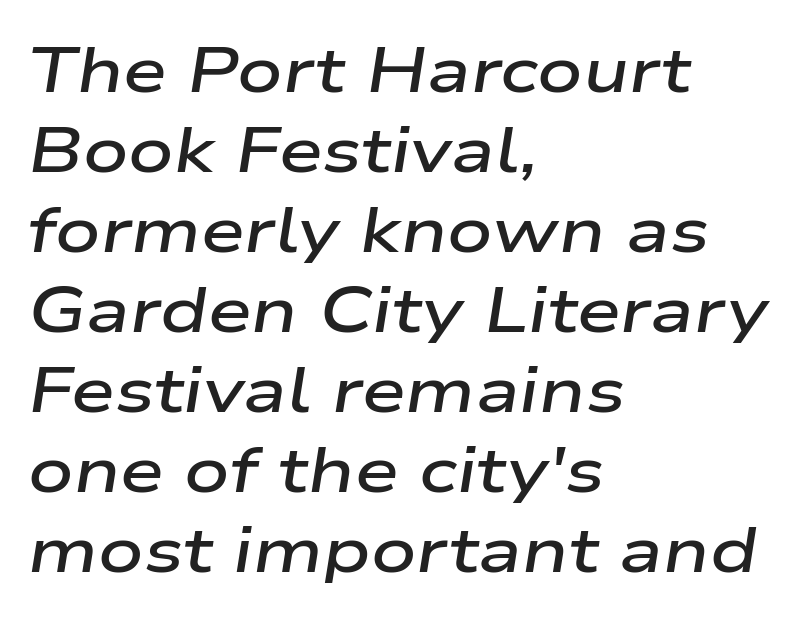
Q: Is the text bold? A: Semi-bold.
Q: Is the text italic (slanted)? A: Yes, it leans right by about 9 degrees.
Q: Is the text underlined? A: No.
Q: How is the paragraph aligned? A: Left-aligned.
Q: Is the spacing between letters normal or unusually wide? A: Normal.
Q: Is the spacing between lines tight, normal or loose? A: Normal.
Q: Width (condensed, normal, or wide)? A: Wide.
Q: Stroke contrast? A: Low.
Q: x-height? A: Medium.
Q: Monospaced? A: No.
